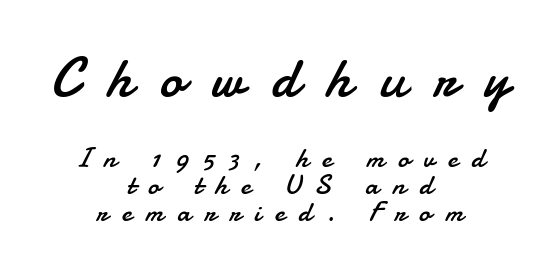
Q: Is the text bold? A: No.
Q: Is the text italic (slanted)? A: Yes.
Q: Is the typeface a serif or a sans-serif typeface? A: Sans-serif.
Q: Is the text underlined? A: No.
Q: How is the paragraph aligned? A: Centered.
Q: Is the spacing between letters normal or unusually wide? A: Unusually wide.
Q: Is the spacing between lines tight, normal or loose? A: Tight.
Q: Which block of text is set in a larger size, the first (top) or the second (bottom)? A: The first (top) one.
Q: Width (condensed, normal, or wide)? A: Normal.
Q: Stroke contrast? A: Low.
Q: x-height? A: Small.
Q: Monospaced? A: No.
